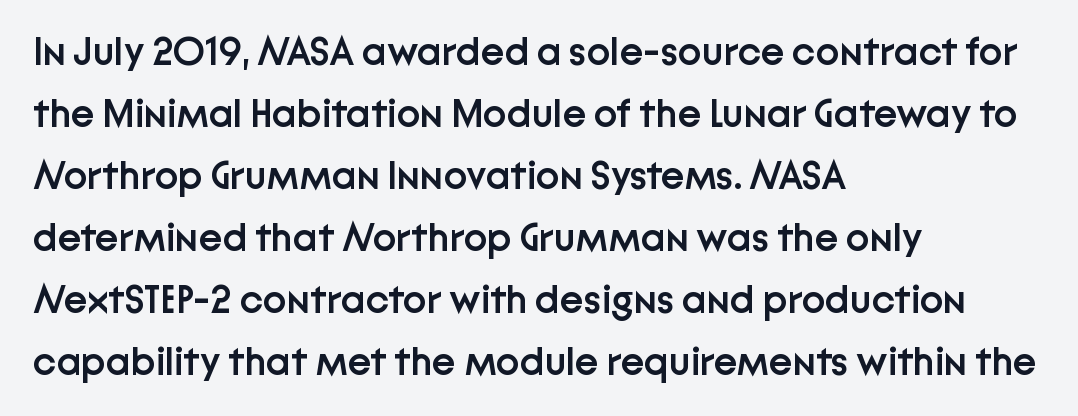
Q: Is the text bold? A: Semi-bold.
Q: Is the text italic (slanted)? A: No, it is upright.
Q: Is the typeface a serif or a sans-serif typeface? A: Sans-serif.
Q: Is the text underlined? A: No.
Q: How is the paragraph aligned? A: Left-aligned.
Q: Is the spacing between letters normal or unusually wide? A: Normal.
Q: Is the spacing between lines tight, normal or loose? A: Normal.
Q: Width (condensed, normal, or wide)? A: Normal.
Q: Stroke contrast? A: Low.
Q: x-height? A: Medium.
Q: Monospaced? A: No.
